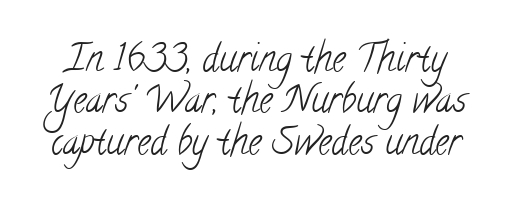
The image shows 37 px light, condensed serif type; set tight line spacing (1.12x), normal letter spacing, not underlined; low stroke contrast and a small x-height.
